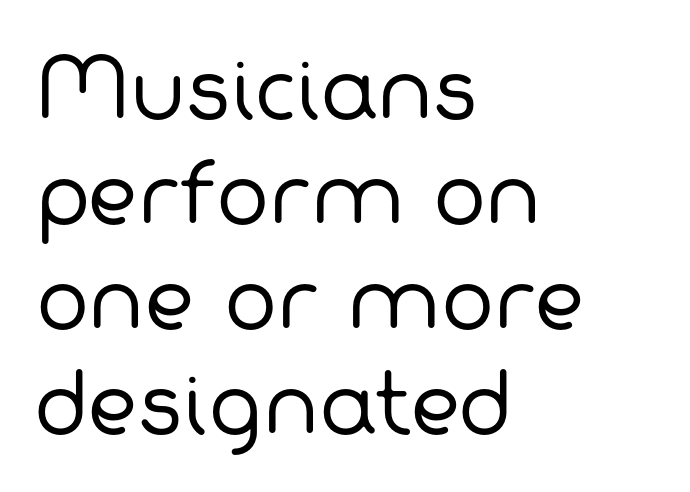
Lines of text with bare space underneath. The text block is weighted toward the left margin, trailing off unevenly rightward. The passage shown is typeset with a sans-serif family. Is the type heavy? It reads as light-to-regular instead.
